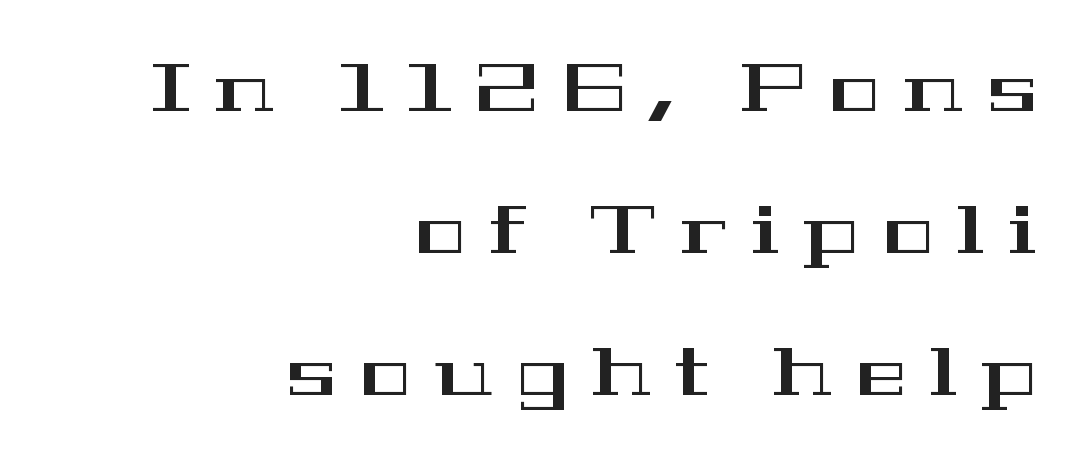
{"serif": "yes", "italic": "no", "width": "wide", "stroke_contrast": "high", "x_height": "medium", "monospaced": "no", "underline": "no", "align": "right", "line_spacing": "loose", "line_spacing_ratio": 2.09, "letter_spacing": "wide", "letter_spacing_em": 0.35, "glyph_px": 68}
